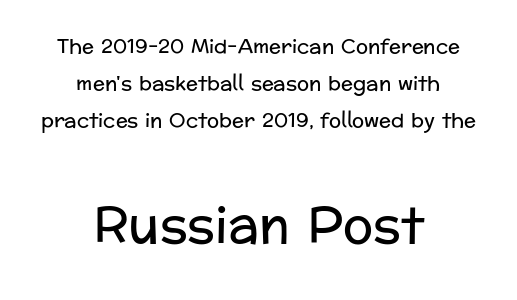
Q: Is the text bold? A: No.
Q: Is the text italic (slanted)? A: No, it is upright.
Q: Is the typeface a serif or a sans-serif typeface? A: Sans-serif.
Q: Is the text underlined? A: No.
Q: How is the paragraph aligned? A: Centered.
Q: Is the spacing between letters normal or unusually wide? A: Normal.
Q: Which block of text is set in a larger size, the first (top) or the second (bottom)? A: The second (bottom) one.
Q: Width (condensed, normal, or wide)? A: Normal.
Q: Stroke contrast? A: Low.
Q: x-height? A: Medium.
Q: Monospaced? A: No.
